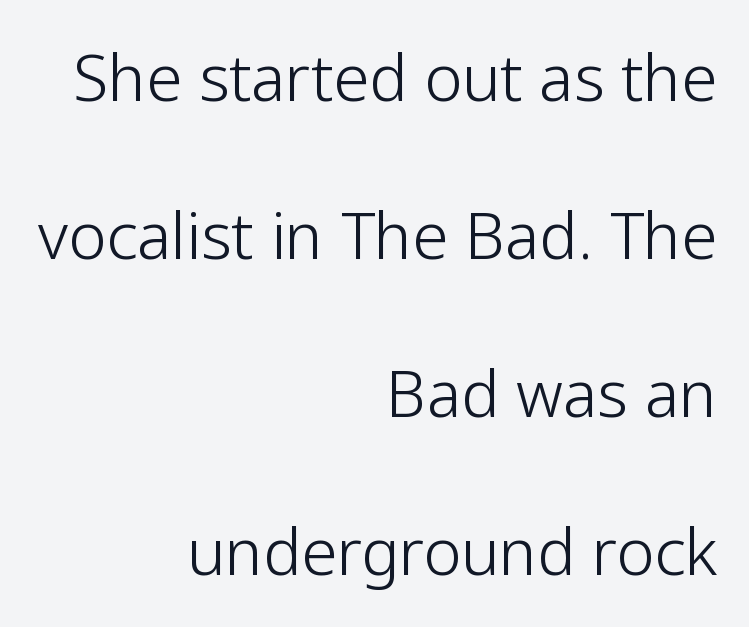
Widely set lines give the paragraph a tall, airy silhouette. Tall strokes in this sample are plumb rather than angled. Does the type have serifs? No, each stem ends abruptly. The space directly below the letters is spotless.
